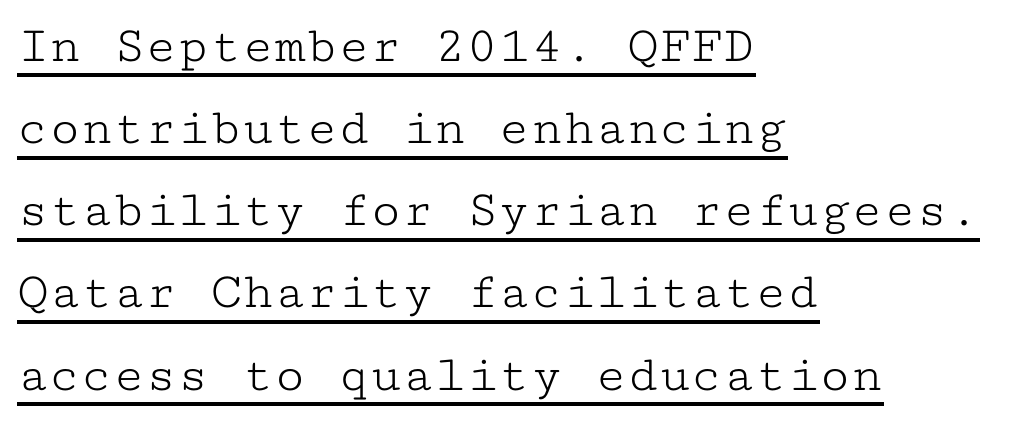
Visually the block forms a straight wall on the left and a jagged coastline on the right. The text was rendered using a seriffed face with decorative stroke endings. The words here are underlined. Think of a typewriter: that constant character pitch is what you see here. Ordinary non-slanted type is in use. Students, observe: this is what conventionally led text looks like.
